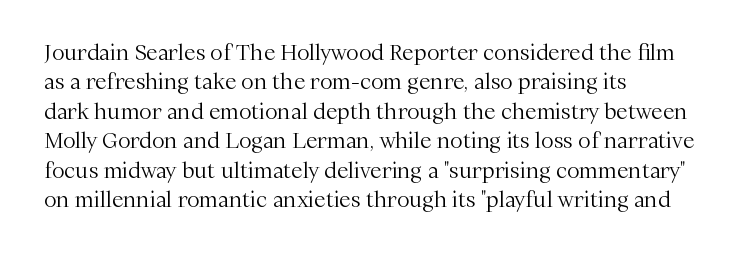
A clean baseline with only descenders dipping below it. If you drew a line through each stem, it would be perfectly vertical. Honestly, the row spacing looks completely unremarkable. Is this a heavy cut? Hardly; it is regular or lighter.
